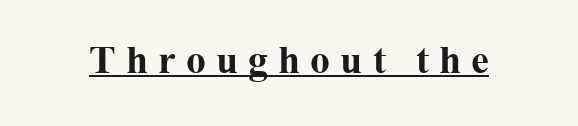
The image shows 40 px bold serif type, upright; set unusually wide letter spacing (+0.25 em), underlined; medium stroke contrast and a medium x-height.
